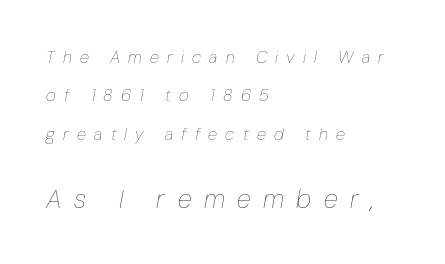
The image shows 26 px text type, italic (leaning right); set left-aligned, loose line spacing (2.26x), unusually wide letter spacing (+0.48 em), not underlined; the second (bottom) block is 1.53x larger.
